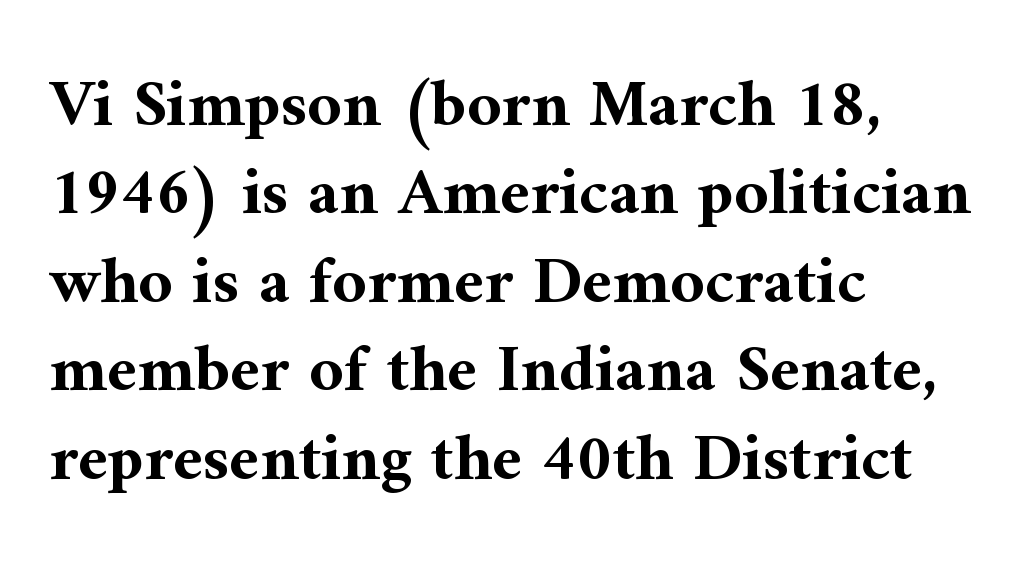
Q: Is the text bold? A: Yes.
Q: Is the text italic (slanted)? A: No, it is upright.
Q: Is the typeface a serif or a sans-serif typeface? A: Serif.
Q: Is the text underlined? A: No.
Q: How is the paragraph aligned? A: Left-aligned.
Q: Is the spacing between letters normal or unusually wide? A: Normal.
Q: Is the spacing between lines tight, normal or loose? A: Normal.
Q: Width (condensed, normal, or wide)? A: Normal.
Q: Stroke contrast? A: Medium.
Q: x-height? A: Medium.
Q: Monospaced? A: No.
